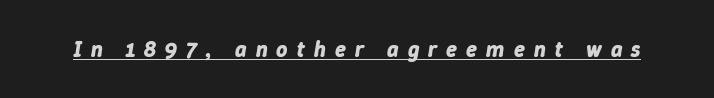
Somebody hit Ctrl+U on this one — the words are underlined. The tracking jumps out immediately: characters are airy and widely separated. Chunky letters — that's bold for sure. These lines were composed using italics.
